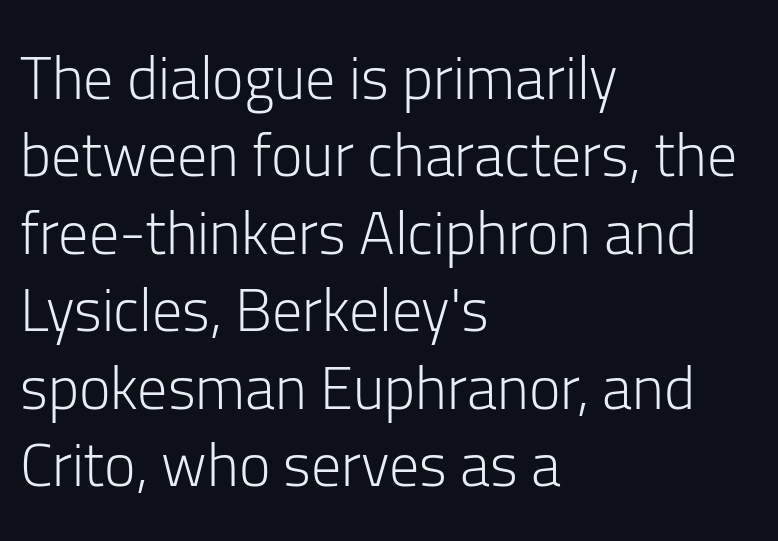
Q: Is the text bold? A: No.
Q: Is the text italic (slanted)? A: No, it is upright.
Q: Is the typeface a serif or a sans-serif typeface? A: Sans-serif.
Q: Is the text underlined? A: No.
Q: How is the paragraph aligned? A: Left-aligned.
Q: Is the spacing between letters normal or unusually wide? A: Normal.
Q: Is the spacing between lines tight, normal or loose? A: Normal.
Q: Width (condensed, normal, or wide)? A: Normal.
Q: Stroke contrast? A: Low.
Q: x-height? A: Medium.
Q: Monospaced? A: No.
